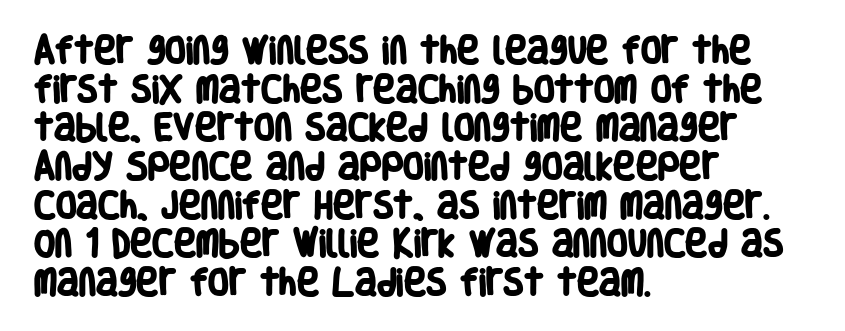
{"serif": "no", "bold": "yes", "weight": "heavy", "width": "condensed", "stroke_contrast": "low", "x_height": "large", "monospaced": "no", "underline": "no", "align": "left", "line_spacing": "normal", "line_spacing_ratio": 1.29, "letter_spacing": "normal", "letter_spacing_em": 0.0, "glyph_px": 30}
